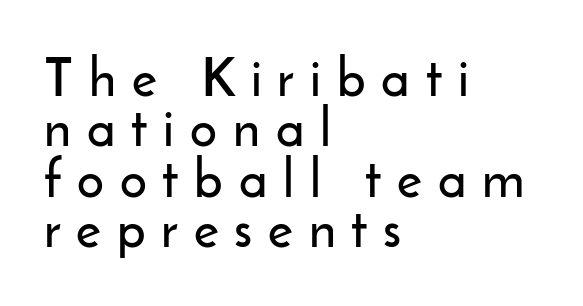
There is plenty of visible air inserted between adjacent glyphs. Anything drawn beneath the words? Only blank space. Regarding leading, the lines here are crowded together. Do the characters align in a grid? No, the font is proportional. What kind of face is this? One without serifs — a sans.
